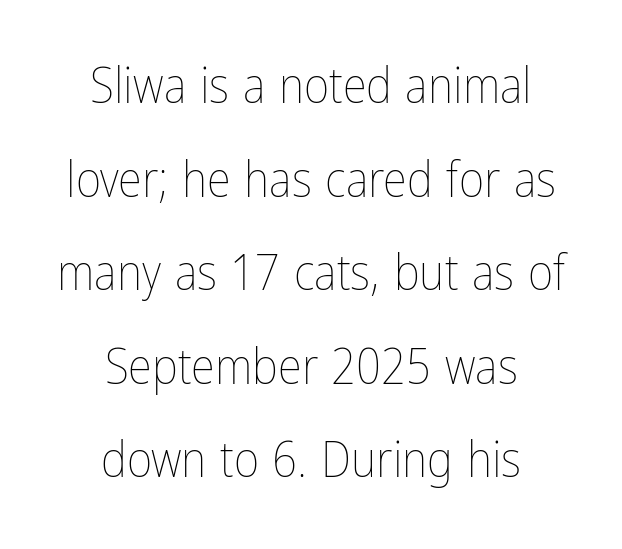
The image shows 49 px thin, condensed type, upright; set centered, loose line spacing (1.91x), normal letter spacing, not underlined; low stroke contrast and a medium x-height.
